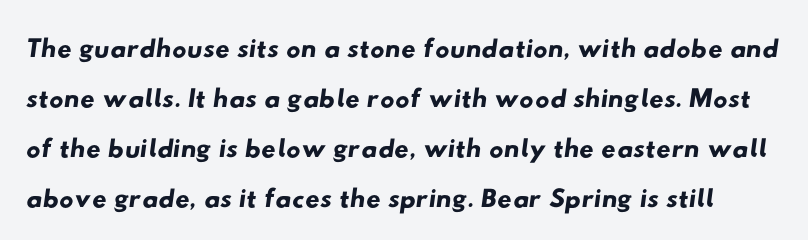
{"serif": "no", "width": "wide", "stroke_contrast": "low", "x_height": "small", "monospaced": "no", "underline": "no", "line_spacing": "normal", "line_spacing_ratio": 1.25, "letter_spacing": "normal", "letter_spacing_em": 0.0, "glyph_px": 40}
